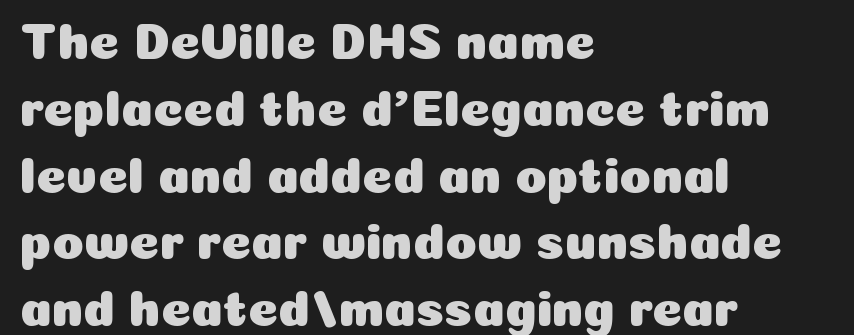
The image shows 51 px sans-serif type, upright; set left-aligned, normal line spacing (1.31x), normal letter spacing, not underlined; low stroke contrast and a medium x-height.
